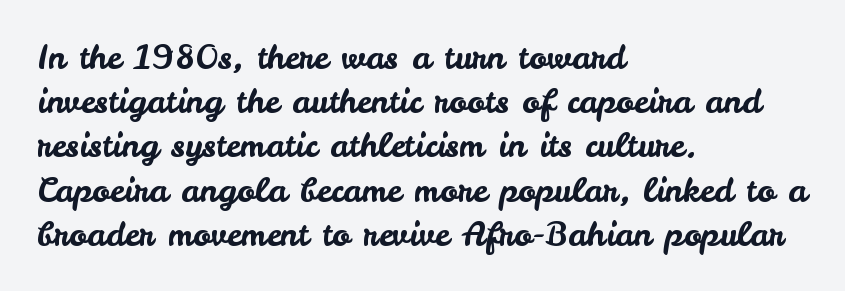
Note: no serifs on the glyphs. Spacing between characters is what you'd get straight out of the box. Vertical spacing — default. The string is rendered with underlining switched off. This rendering uses left alignment, leaving the right contour irregular.
